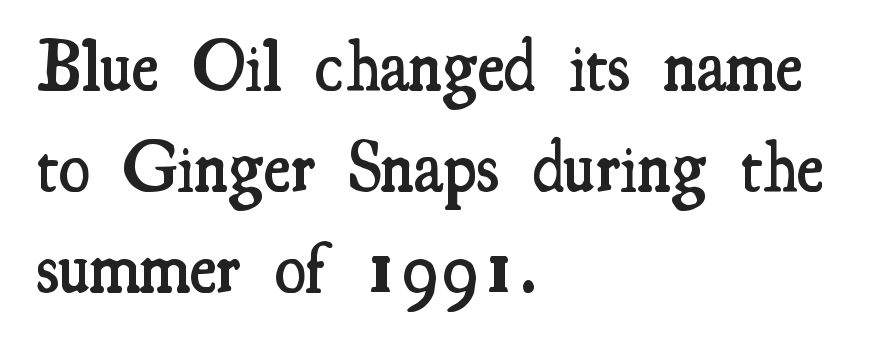
{"serif": "yes", "italic": "no", "bold": "semi", "weight": "semibold", "width": "condensed", "stroke_contrast": "medium", "x_height": "small", "monospaced": "no", "underline": "no", "align": "left", "line_spacing": "normal", "line_spacing_ratio": 1.4, "letter_spacing": "normal", "letter_spacing_em": 0.0, "glyph_px": 72}
